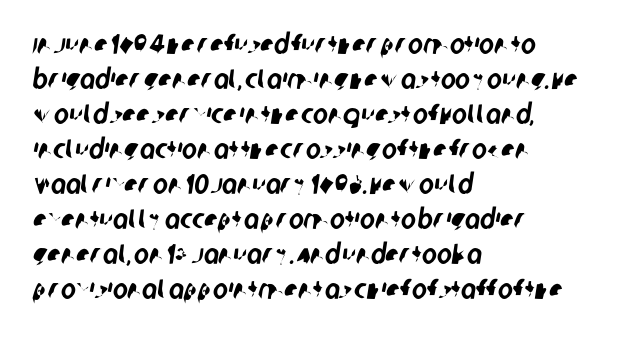
The text was rendered using a sans face with plain stroke endings. You could call the tracking neutral — neither tight nor loose. These lines are rendered in a variable-pitch font. Letters rest on an invisible, unmarked baseline.
